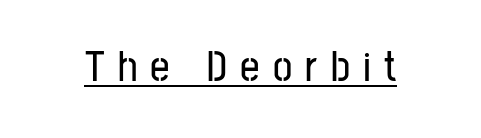
The image shows 43 px condensed sans-serif type, upright; set unusually wide letter spacing (+0.31 em), underlined; low stroke contrast and a medium x-height.
